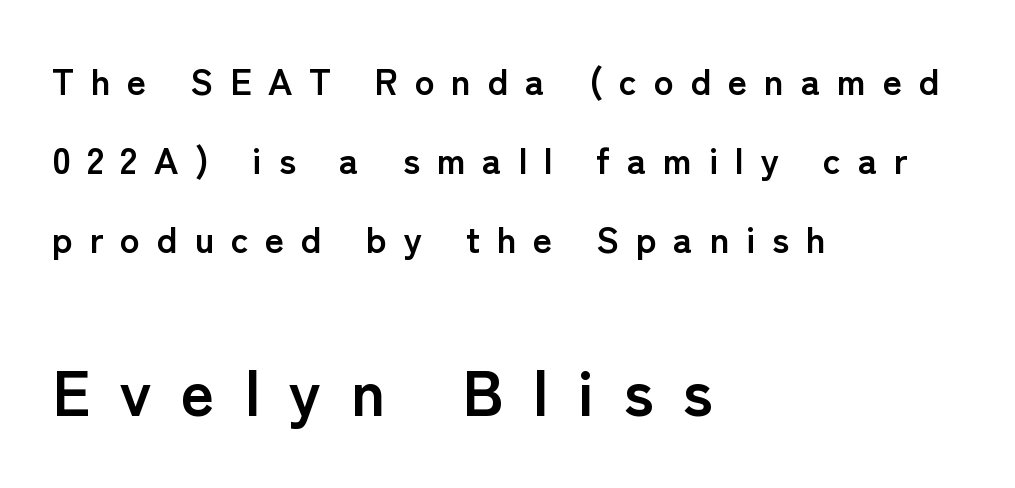
The image shows 65 px semibold sans-serif type, upright; set left-aligned, loose line spacing (2.13x), unusually wide letter spacing (+0.45 em), not underlined; the second (bottom) block is 1.76x larger; low stroke contrast and a medium x-height.
